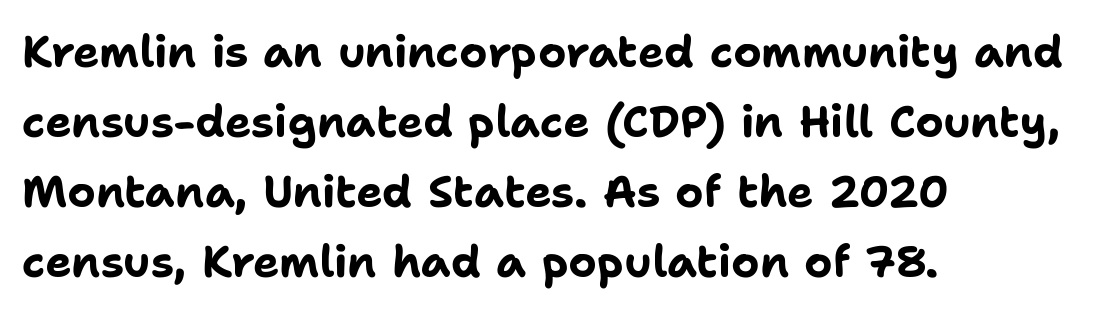
Q: Is the text bold? A: Yes.
Q: Is the text italic (slanted)? A: No, it is upright.
Q: Is the typeface a serif or a sans-serif typeface? A: Sans-serif.
Q: Is the text underlined? A: No.
Q: How is the paragraph aligned? A: Left-aligned.
Q: Is the spacing between letters normal or unusually wide? A: Normal.
Q: Is the spacing between lines tight, normal or loose? A: Normal.
Q: Width (condensed, normal, or wide)? A: Normal.
Q: Stroke contrast? A: Low.
Q: x-height? A: Medium.
Q: Monospaced? A: No.
